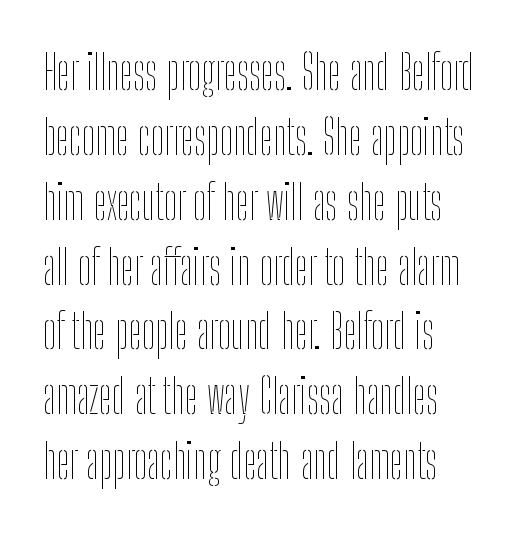
Q: Is the text bold? A: No.
Q: Is the text italic (slanted)? A: No, it is upright.
Q: Is the text underlined? A: No.
Q: Is the spacing between letters normal or unusually wide? A: Normal.
Q: Is the spacing between lines tight, normal or loose? A: Normal.
Q: Width (condensed, normal, or wide)? A: Condensed.
Q: Stroke contrast? A: Low.
Q: x-height? A: Medium.
Q: Monospaced? A: No.
